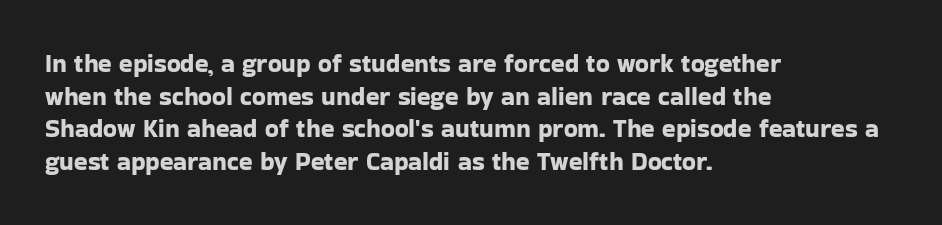
The tracking reads as untouched default to a designer's eye. Has an underline been added? It has not. Where is the straight margin? On the left. A typesetter would call this leading conventional body-copy spacing.
